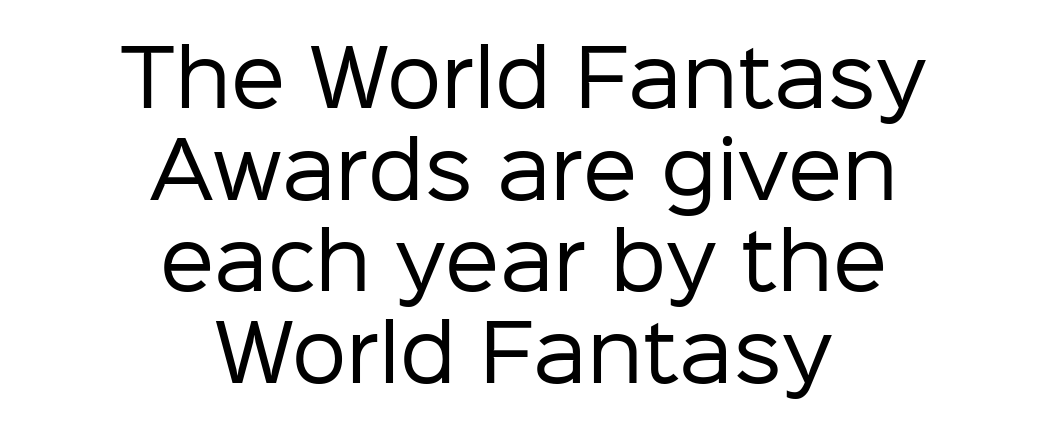
{"serif": "no", "italic": "no", "bold": "no", "weight": "regular", "width": "normal", "stroke_contrast": "low", "x_height": "medium", "monospaced": "no", "underline": "no", "align": "center", "line_spacing_ratio": 1.19, "letter_spacing": "normal", "letter_spacing_em": 0.0, "glyph_px": 77}
